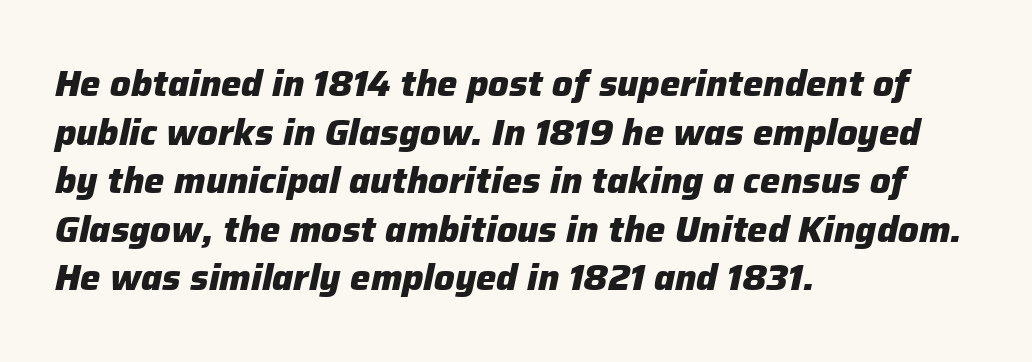
The image shows 36 px heavy type, italic (leaning right); set left-aligned, normal line spacing (1.35x), normal letter spacing, not underlined; low stroke contrast and a medium x-height.
